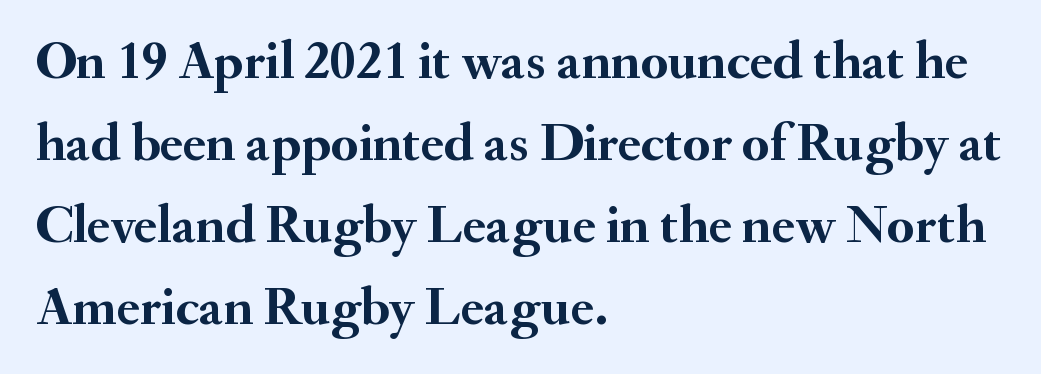
The image shows 55 px semibold serif type, upright; set left-aligned, normal line spacing (1.49x), normal letter spacing, not underlined; medium stroke contrast and a small x-height.
